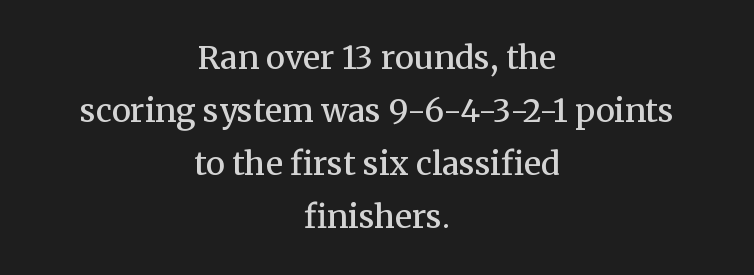
{"serif": "yes", "italic": "no", "bold": "semi", "weight": "semibold", "width": "normal", "stroke_contrast": "medium", "x_height": "medium", "monospaced": "no", "underline": "no", "align": "center", "line_spacing": "normal", "line_spacing_ratio": 1.66, "letter_spacing": "normal", "letter_spacing_em": 0.0, "glyph_px": 32}
